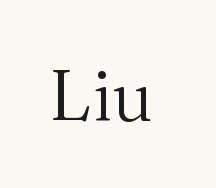
{"serif": "yes", "italic": "no", "bold": "no", "weight": "regular", "width": "normal", "stroke_contrast": "medium", "x_height": "medium", "monospaced": "no", "underline": "no", "letter_spacing": "normal", "letter_spacing_em": 0.0, "glyph_px": 72}
